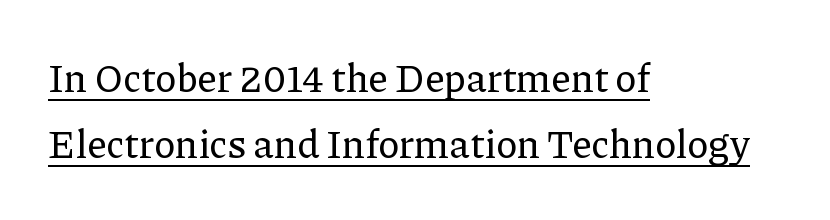
The image shows 39 px serif type, upright; set left-aligned, normal line spacing (1.7x), normal letter spacing, underlined; low stroke contrast and a medium x-height.
